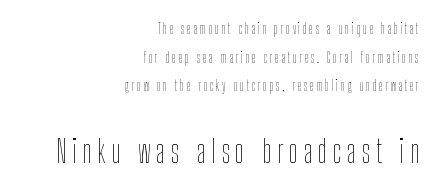
Q: Is the text bold? A: No.
Q: Is the text italic (slanted)? A: No, it is upright.
Q: Is the text underlined? A: No.
Q: How is the paragraph aligned? A: Right-aligned.
Q: Is the spacing between lines tight, normal or loose? A: Loose.
Q: Which block of text is set in a larger size, the first (top) or the second (bottom)? A: The second (bottom) one.
Q: Width (condensed, normal, or wide)? A: Condensed.
Q: Stroke contrast? A: Low.
Q: x-height? A: Medium.
Q: Monospaced? A: No.
